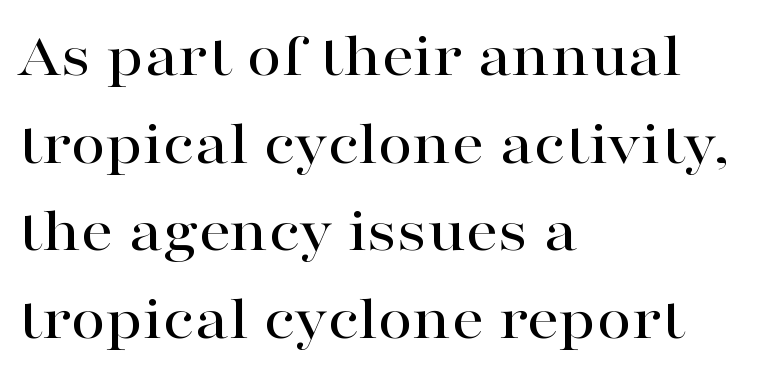
The tracking reads as untouched default to a designer's eye. The specimen omits any rule beneath the text block's lines. Leading: standard. Style check: upright. The passage shown is typed in a proportional face where columns would drift.
